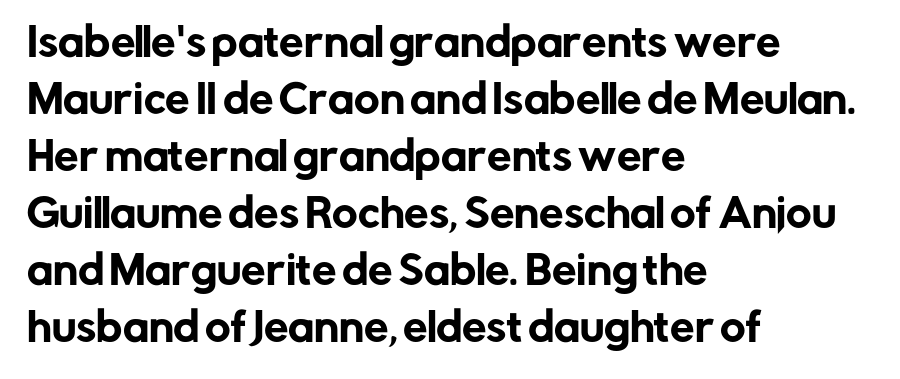
{"serif": "no", "italic": "no", "width": "normal", "stroke_contrast": "low", "x_height": "medium", "monospaced": "no", "underline": "no", "align": "left", "line_spacing": "normal", "line_spacing_ratio": 1.46, "letter_spacing": "normal", "letter_spacing_em": 0.0, "glyph_px": 39}
